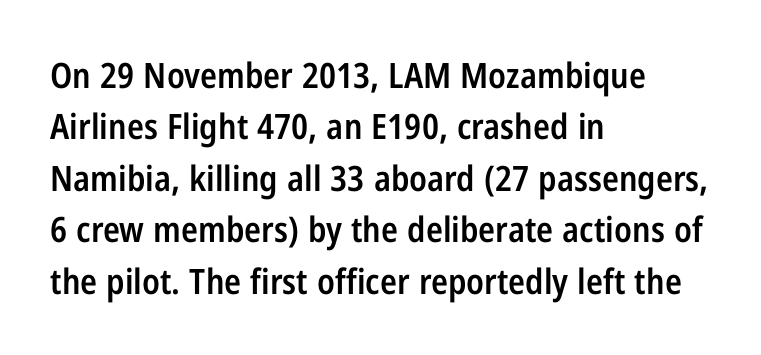
Q: Is the text bold? A: Semi-bold.
Q: Is the text italic (slanted)? A: No, it is upright.
Q: Is the typeface a serif or a sans-serif typeface? A: Sans-serif.
Q: Is the text underlined? A: No.
Q: How is the paragraph aligned? A: Left-aligned.
Q: Is the spacing between letters normal or unusually wide? A: Normal.
Q: Is the spacing between lines tight, normal or loose? A: Normal.
Q: Width (condensed, normal, or wide)? A: Condensed.
Q: Stroke contrast? A: Low.
Q: x-height? A: Medium.
Q: Monospaced? A: No.
